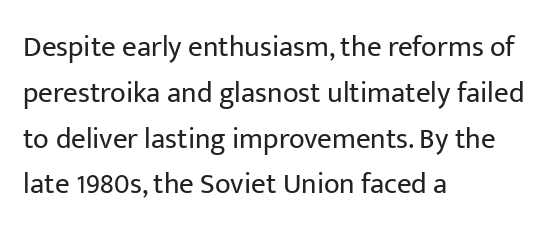
{"serif": "no", "italic": "no", "bold": "no", "weight": "regular", "width": "normal", "stroke_contrast": "low", "x_height": "medium", "monospaced": "no", "underline": "no", "align": "left", "line_spacing": "normal", "line_spacing_ratio": 1.58, "letter_spacing": "normal", "letter_spacing_em": 0.0, "glyph_px": 29}
